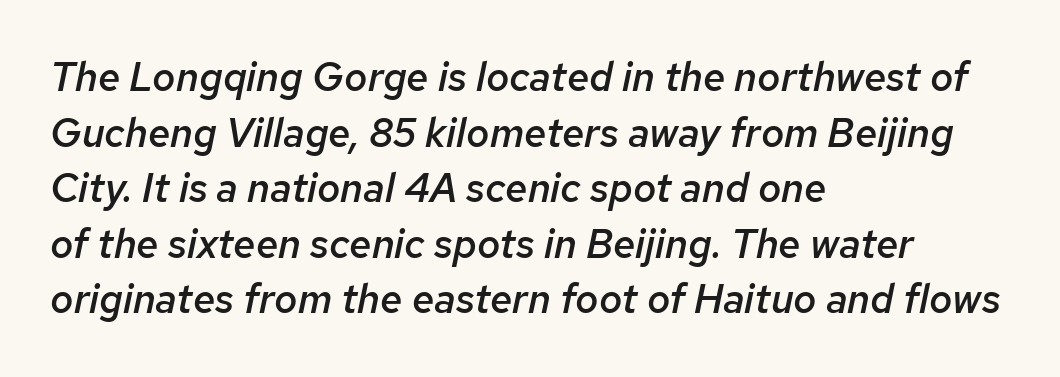
A student would call this left alignment; a typographer would say flush left, rag right. You could not count columns in this text — the font is proportionally spaced. Notice how the stems are inclined rather than vertical — that's the hallmark of italics. Slightly chunky letters — semibold, I'd say, not full bold. Check the space under the baseline: it is left empty.
